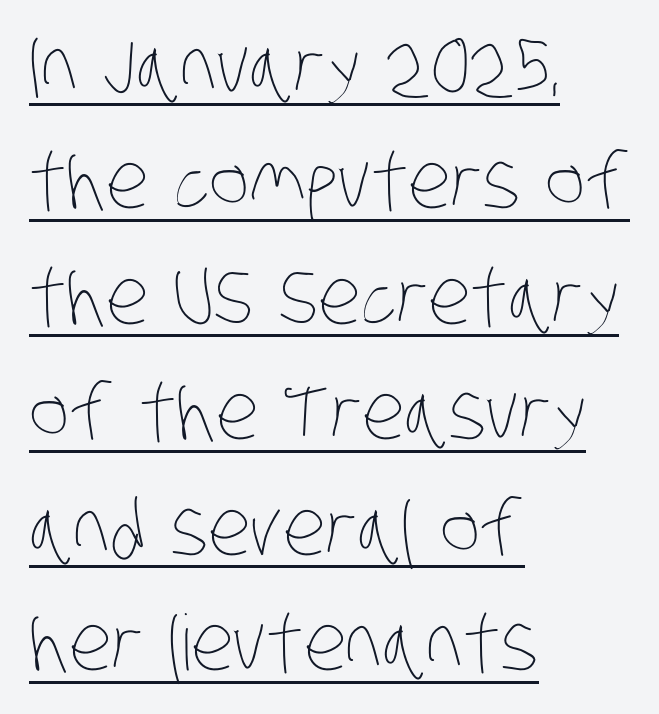
You could not count columns in this text — the font is proportionally spaced. Characters follow at the spacing the type designer built in. Each stroke keeps to a modest, everyday thickness or less. Evenly set lines give the paragraph a standard silhouette. Honestly, the underline is the first thing you notice here.
